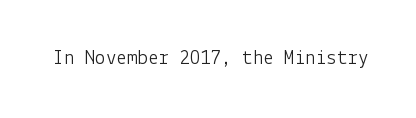
Q: Is the text bold? A: No.
Q: Is the text italic (slanted)? A: No, it is upright.
Q: Is the text underlined? A: No.
Q: Is the spacing between letters normal or unusually wide? A: Normal.
